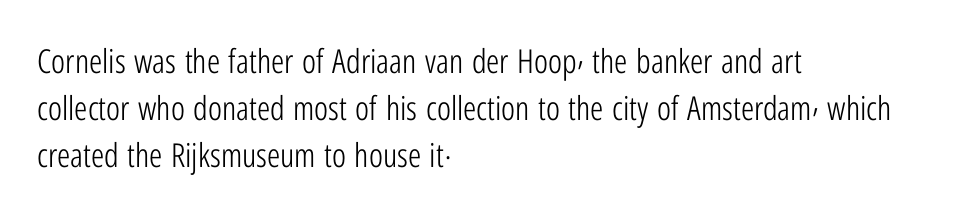
{"serif": "no", "italic": "no", "bold": "no", "weight": "light", "width": "condensed", "stroke_contrast": "low", "x_height": "medium", "monospaced": "no", "underline": "no", "align": "left", "line_spacing": "normal", "line_spacing_ratio": 1.42, "letter_spacing": "normal", "letter_spacing_em": 0.0, "glyph_px": 33}
